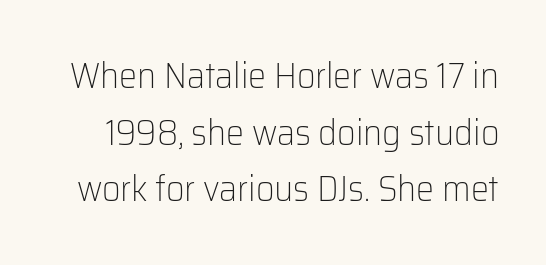
Type without underlining. Is there any slant? The stems are plumb. The lines sit at an ordinary, default distance from one another. In terms of letterspacing, this is plain default setting.
